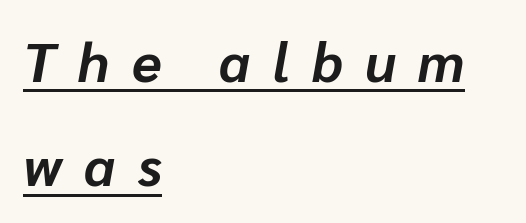
Short note: letters widely spaced. Does a line run under the words? Yes, clearly. Notice how thick the strokes are: this is what a full bold looks like. The passage shown is typed in a proportional face where columns would drift. Left-aligned paragraph, ragged on the right.
